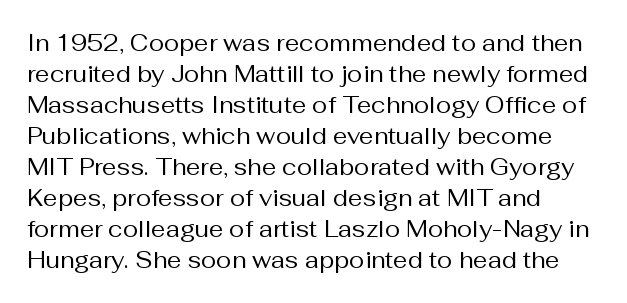
{"italic": "no", "bold": "no", "underline": "no", "align": "left", "line_spacing": "normal", "line_spacing_ratio": 1.35, "letter_spacing": "normal", "letter_spacing_em": 0.0, "glyph_px": 23}
